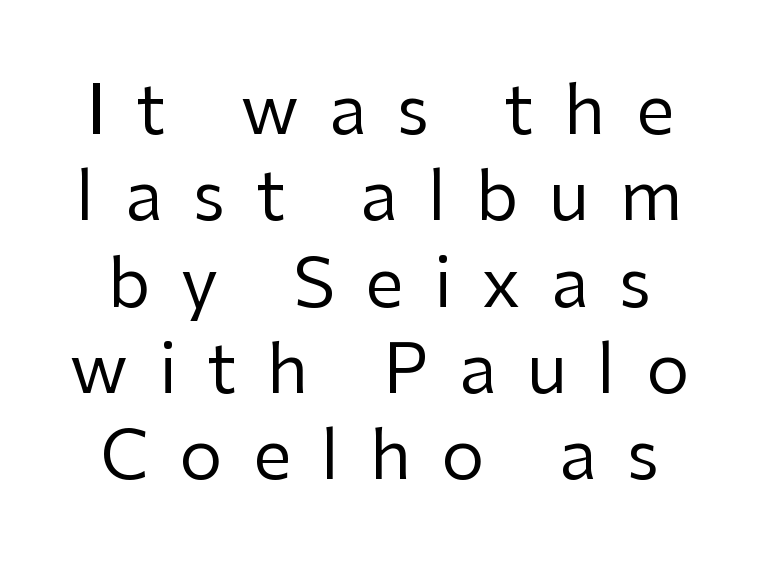
Q: Is the text bold? A: No.
Q: Is the text italic (slanted)? A: No, it is upright.
Q: Is the typeface a serif or a sans-serif typeface? A: Sans-serif.
Q: Is the text underlined? A: No.
Q: How is the paragraph aligned? A: Centered.
Q: Is the spacing between letters normal or unusually wide? A: Unusually wide.
Q: Is the spacing between lines tight, normal or loose? A: Normal.
Q: Width (condensed, normal, or wide)? A: Normal.
Q: Stroke contrast? A: Low.
Q: x-height? A: Medium.
Q: Monospaced? A: No.
